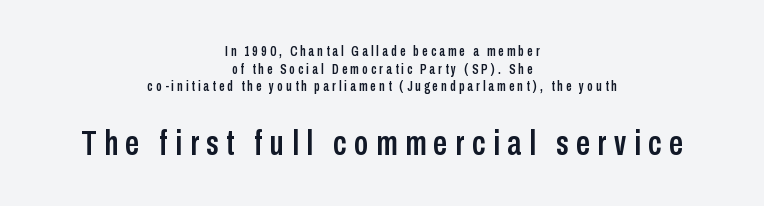
Q: Is the text italic (slanted)? A: No, it is upright.
Q: Is the typeface a serif or a sans-serif typeface? A: Sans-serif.
Q: Is the text underlined? A: No.
Q: How is the paragraph aligned? A: Centered.
Q: Is the spacing between letters normal or unusually wide? A: Unusually wide.
Q: Is the spacing between lines tight, normal or loose? A: Normal.
Q: Which block of text is set in a larger size, the first (top) or the second (bottom)? A: The second (bottom) one.
Q: Width (condensed, normal, or wide)? A: Condensed.
Q: Stroke contrast? A: Low.
Q: x-height? A: Medium.
Q: Monospaced? A: No.
